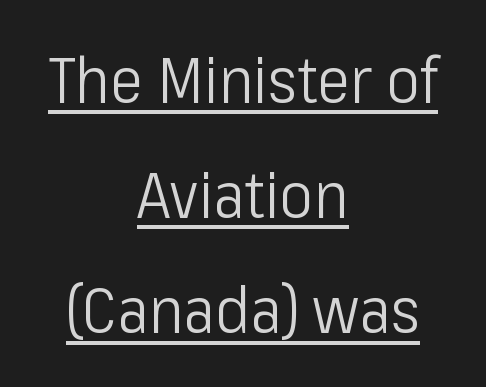
{"serif": "no", "italic": "no", "bold": "no", "weight": "light", "width": "condensed", "stroke_contrast": "low", "x_height": "medium", "monospaced": "no", "underline": "yes", "align": "center", "line_spacing_ratio": 1.8, "letter_spacing": "normal", "letter_spacing_em": 0.0, "glyph_px": 64}
